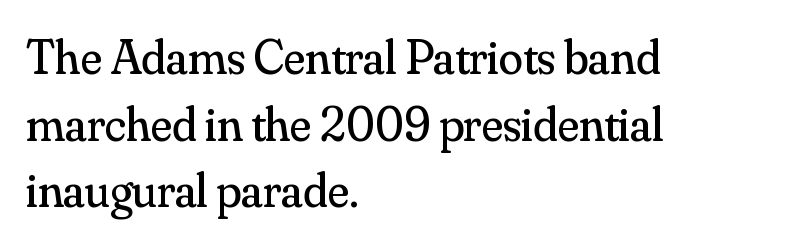
These lines stack with their left ends in a neat column. A typesetter would call this leading conventional body-copy spacing. Just letters on the line, the space beneath them empty. The type is set solid horizontally, with unmodified tracking.
